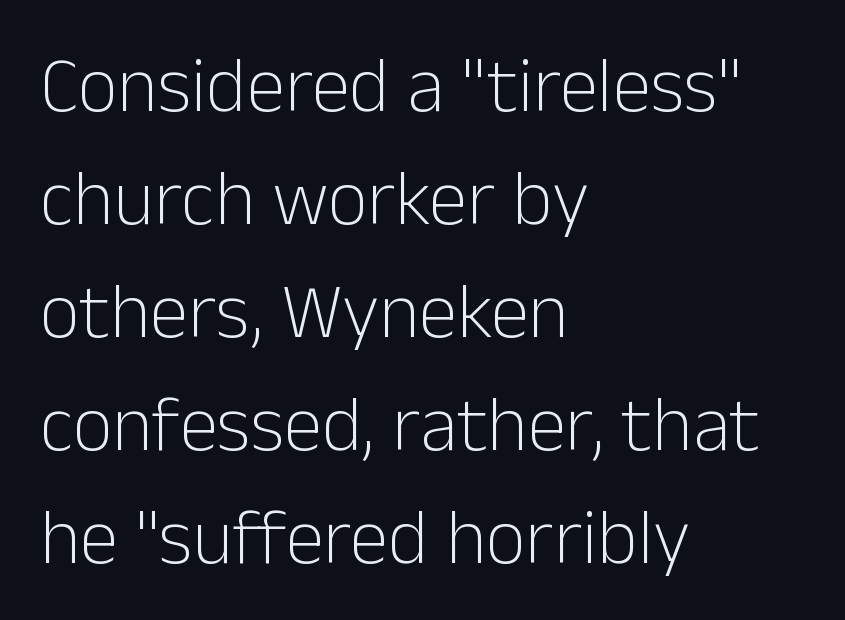
The image shows 78 px light sans-serif type, upright; set left-aligned, normal line spacing (1.45x), normal letter spacing, not underlined; low stroke contrast and a medium x-height.
